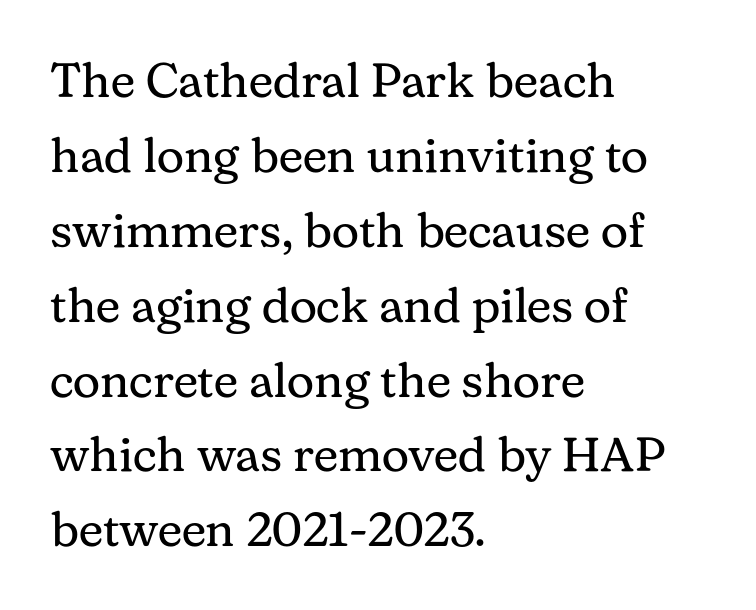
Q: Is the text bold? A: No.
Q: Is the text italic (slanted)? A: No, it is upright.
Q: Is the typeface a serif or a sans-serif typeface? A: Serif.
Q: Is the text underlined? A: No.
Q: How is the paragraph aligned? A: Left-aligned.
Q: Is the spacing between letters normal or unusually wide? A: Normal.
Q: Is the spacing between lines tight, normal or loose? A: Normal.
Q: Width (condensed, normal, or wide)? A: Normal.
Q: Stroke contrast? A: Medium.
Q: x-height? A: Medium.
Q: Monospaced? A: No.
